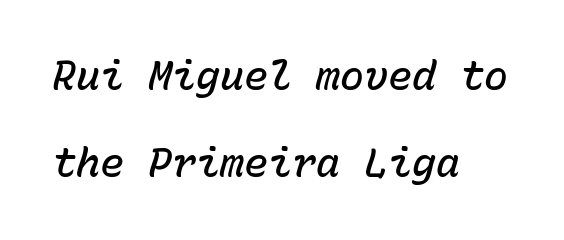
The image shows 40 px semibold type, italic (leaning right), monospaced; set left-aligned, loose line spacing (2.18x), normal letter spacing, not underlined; low stroke contrast and a medium x-height.
